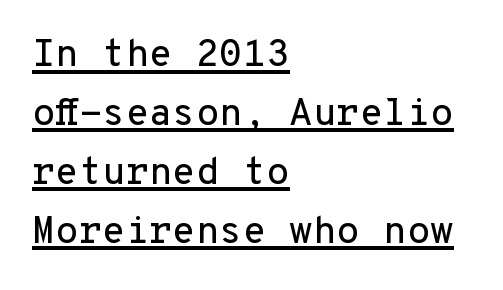
Looks like terminal output: every glyph gets an equal slot. This sample uses an upright cut, with every glyph sitting square on the baseline. Tracking value appears to be zero — textbook default spacing. Horizontally, the lines are justified to the leading edge only. Students, observe the line beneath the letters — that is underlining. Classification — sans serif.
